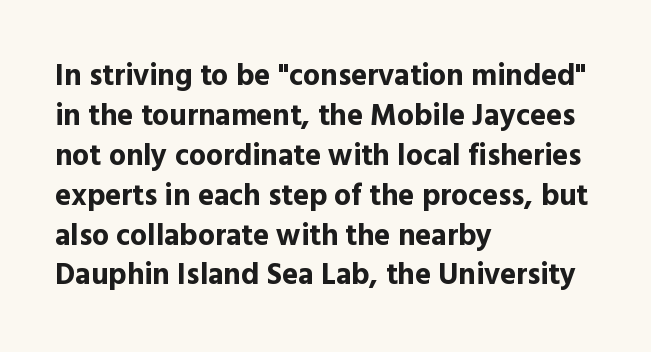
The image shows 30 px bold sans-serif type, upright; set left-aligned, normal line spacing (1.33x), normal letter spacing, not underlined; a medium x-height.
